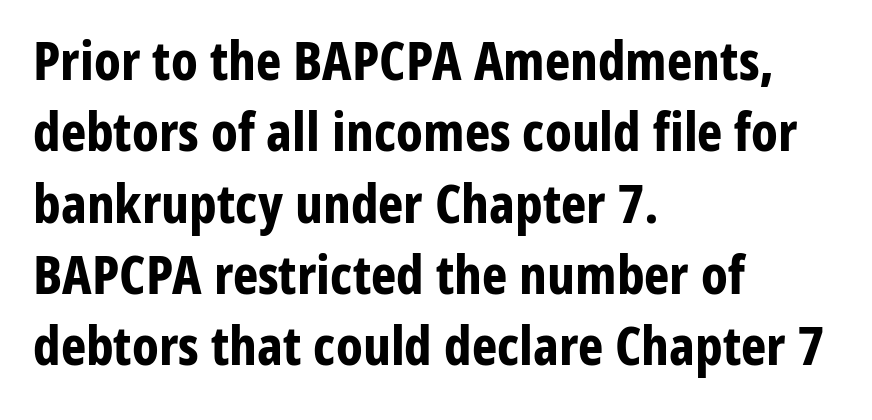
Think of a printed novel: that variable character pitch is what you see here. Thick stems and heavy bowls — unmistakably bold. Casual observation: everything's shoved over to the left. A typesetter would call this leading conventional body-copy spacing. What stands out about the letter spacing? Nothing — it is the standard amount.
